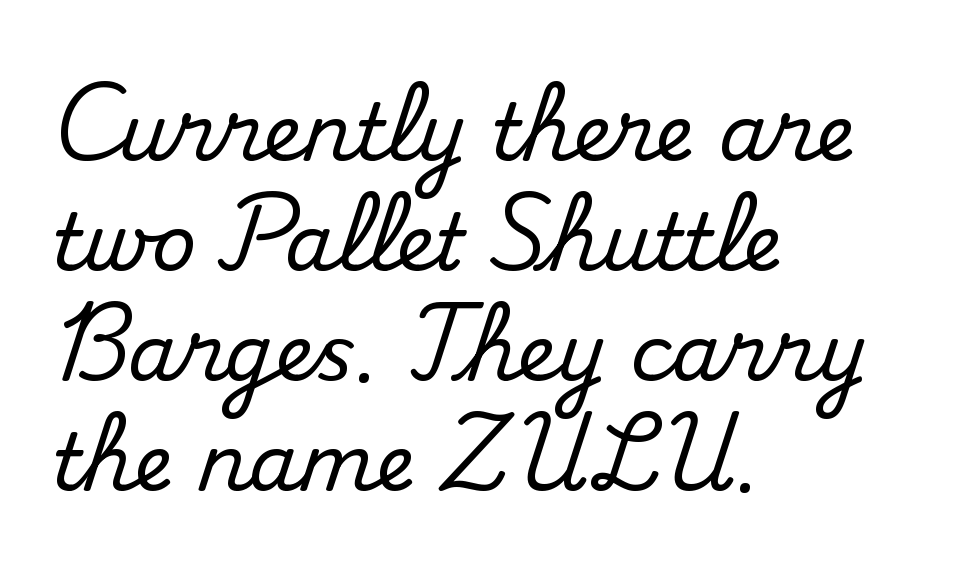
The letters carry serifs — small finishing strokes at the ends of their stems. Letter spacing: default. The passage is arranged the way most books set body copy — flush left.
